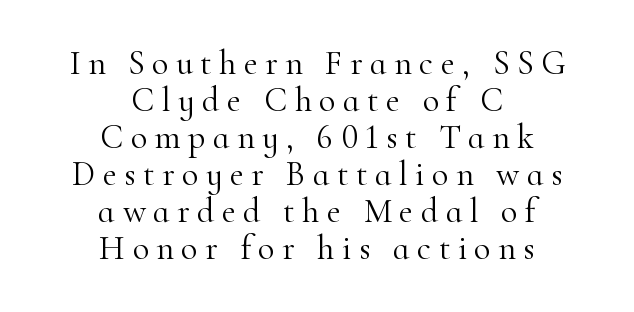
The typeface chosen for these lines features serifs. No word sits above an underline. The typeface has the unassuming heft of standard copy or less. If you drew a line through each stem, it would be perfectly vertical. Looks like regular typesetting: each glyph gets only the width it needs.
